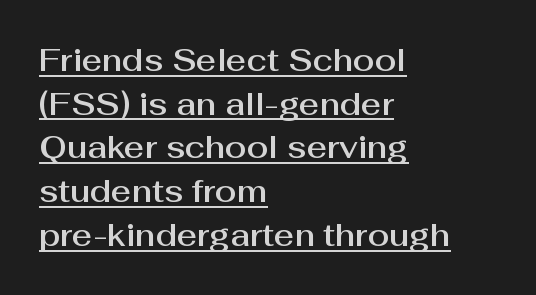
The image shows 31 px sans-serif type, upright; set left-aligned, normal line spacing (1.41x), normal letter spacing, underlined; medium stroke contrast and a medium x-height.
